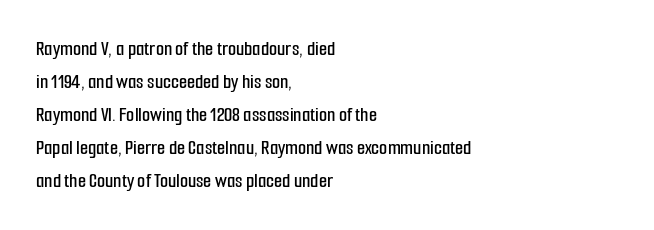
Q: Is the text italic (slanted)? A: No, it is upright.
Q: Is the text underlined? A: No.
Q: How is the paragraph aligned? A: Left-aligned.
Q: Is the spacing between letters normal or unusually wide? A: Normal.
Q: Is the spacing between lines tight, normal or loose? A: Normal.
